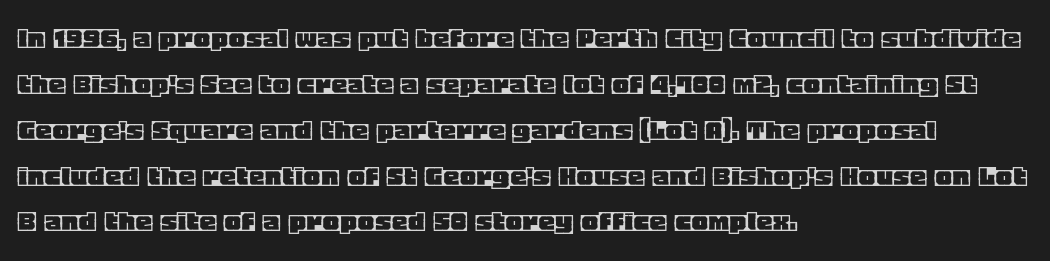
Which margin do the lines hug? The left one — the right edge is uneven. Reading down the column, the eye jumps a familiar distance to each next line. The specimen reads as upright at a glance. The letters sit at their default tracking, neither squeezed nor spread. The space beneath each line is pristine and unruled. The face used here is proportionally spaced, like ordinary book or web type.
